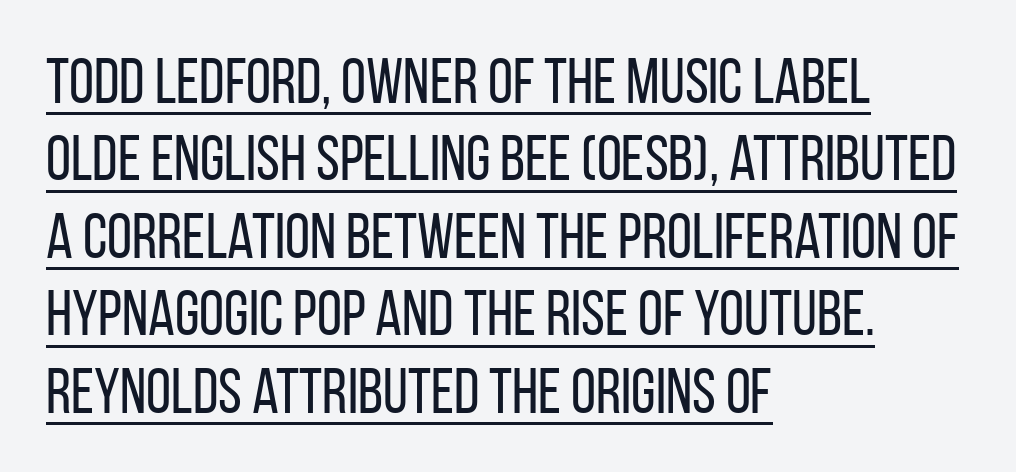
Look at the bottom of the vertical strokes: they stop flat, with no serifs. The words here are underlined. Summary of weight: not heavy and not bold. This sample has the flowing, uneven cadence of proportional lettering.
